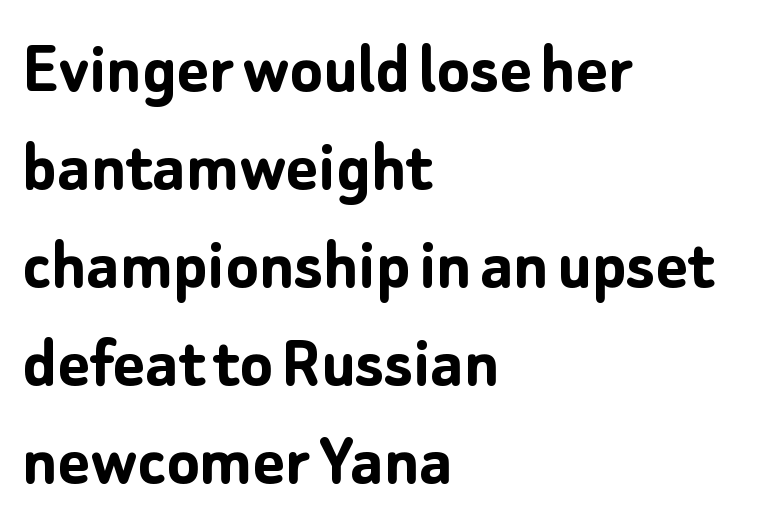
{"serif": "no", "italic": "no", "bold": "yes", "weight": "semibold", "width": "normal", "stroke_contrast": "low", "x_height": "medium", "monospaced": "no", "underline": "no", "align": "left", "line_spacing": "normal", "line_spacing_ratio": 1.29, "letter_spacing": "normal", "letter_spacing_em": 0.0, "glyph_px": 76}
